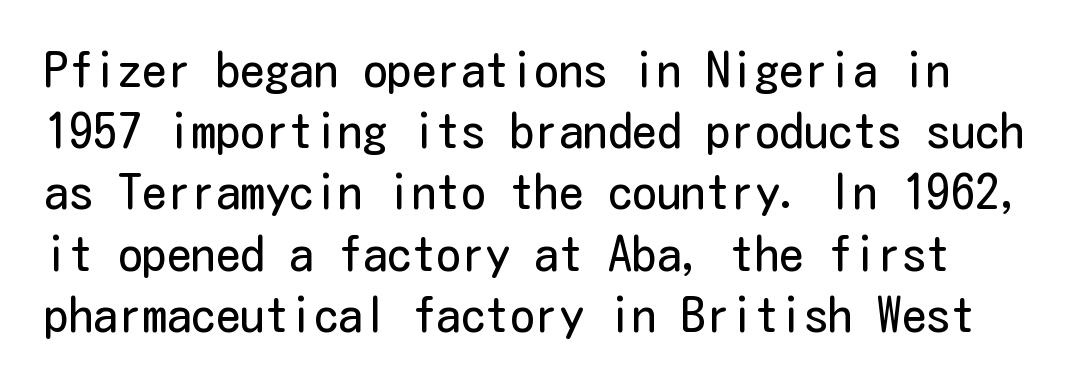
{"serif": "no", "italic": "no", "bold": "no", "weight": "regular", "width": "condensed", "stroke_contrast": "low", "x_height": "medium", "underline": "no", "line_spacing": "normal", "line_spacing_ratio": 1.25, "letter_spacing": "normal", "letter_spacing_em": 0.0, "glyph_px": 49}
